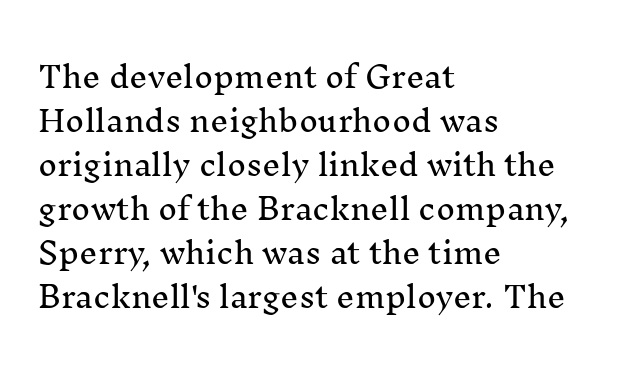
Stroke terminals: seriffed. You can tell it's not italic because the verticals are truly vertical. Short and long lines alike share a common starting point at left. Varying glyph widths throughout — classic text-font behaviour.
